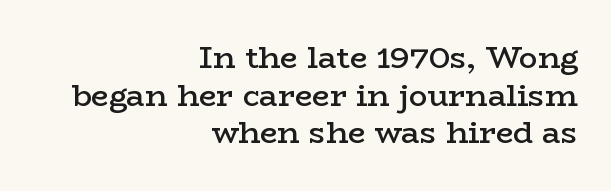
{"serif": "yes", "italic": "no", "bold": "semi", "weight": "semibold", "width": "wide", "stroke_contrast": "low", "x_height": "medium", "monospaced": "no", "underline": "no", "align": "right", "line_spacing_ratio": 1.21, "letter_spacing": "normal", "letter_spacing_em": 0.0, "glyph_px": 31}
